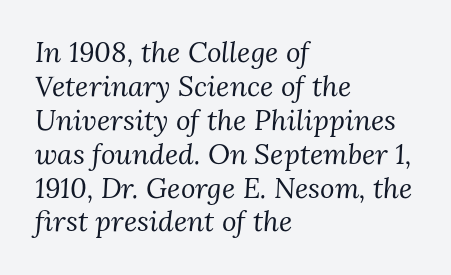
Stems here are at most as thick as an everyday book face. Each letter's strokes conclude with small projecting serifs. The face used here is proportionally spaced, like ordinary book or web type. The face used here is rendered with its standard letterfit. Which margin do the lines hug? The left one — the right edge is uneven. This is oblique type, the kind used for emphasis or titles.
